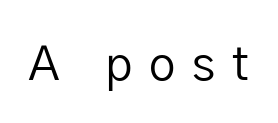
Each row of text sits above clean, open space. You can tell from the bare stems that sans-serif type was used. A typesetter would mark this as roman, not italic. Looks like regular typesetting: each glyph gets only the width it needs.
